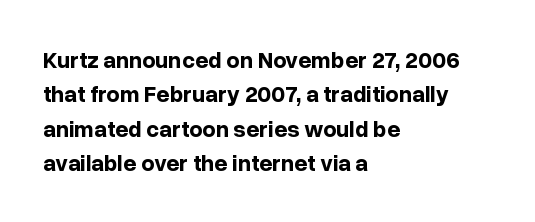
{"italic": "no", "bold": "yes", "underline": "no", "align": "left", "line_spacing": "normal", "line_spacing_ratio": 1.5, "letter_spacing": "normal", "letter_spacing_em": 0.0, "glyph_px": 23}
